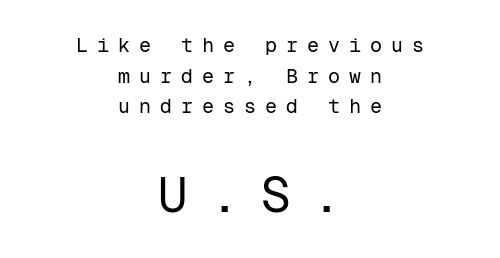
The image shows 49 px regular-weight sans-serif type, upright, monospaced; set centered, normal line spacing (1.53x), unusually wide letter spacing (+0.45 em), not underlined; the second (bottom) block is 2.45x larger; low stroke contrast and a medium x-height.
